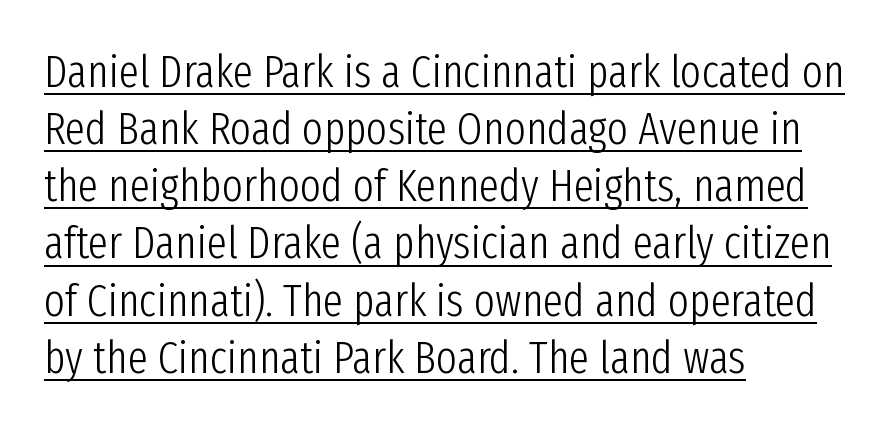
Think standard paragraph weight, or any step lighter than that. The rag falls on the right side of this text block. Characters remain perfectly vertical along every line. You can tell from the bare stems that sans-serif type was used.
